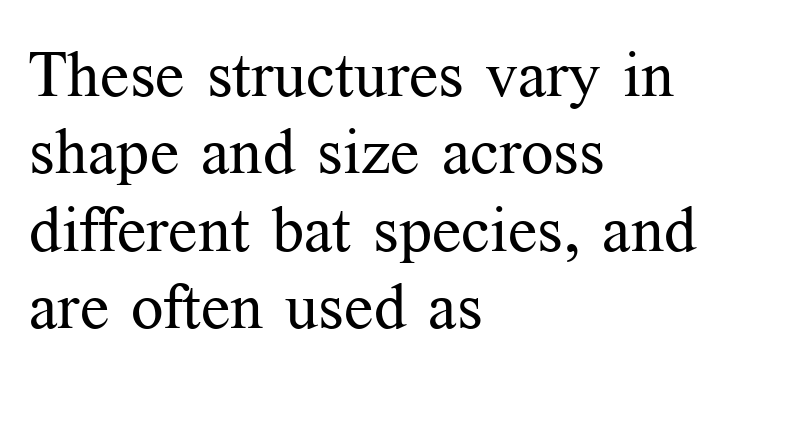
Q: Is the text bold? A: No.
Q: Is the text italic (slanted)? A: No, it is upright.
Q: Is the typeface a serif or a sans-serif typeface? A: Serif.
Q: Is the text underlined? A: No.
Q: How is the paragraph aligned? A: Left-aligned.
Q: Is the spacing between letters normal or unusually wide? A: Normal.
Q: Width (condensed, normal, or wide)? A: Normal.
Q: Stroke contrast? A: Medium.
Q: x-height? A: Medium.
Q: Monospaced? A: No.
